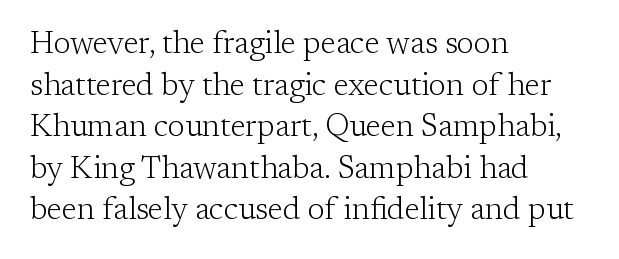
{"serif": "yes", "italic": "no", "bold": "no", "weight": "light", "width": "normal", "stroke_contrast": "low", "x_height": "medium", "monospaced": "no", "underline": "no", "align": "left", "line_spacing": "normal", "line_spacing_ratio": 1.34, "letter_spacing": "normal", "letter_spacing_em": 0.0, "glyph_px": 31}
